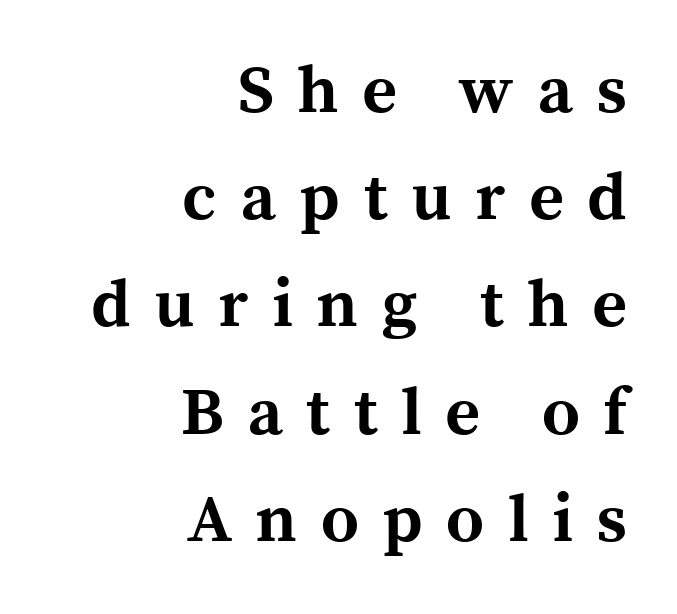
The image shows 67 px bold serif type, upright; set right-aligned, normal line spacing (1.6x), unusually wide letter spacing (+0.35 em), not underlined; a medium x-height.
